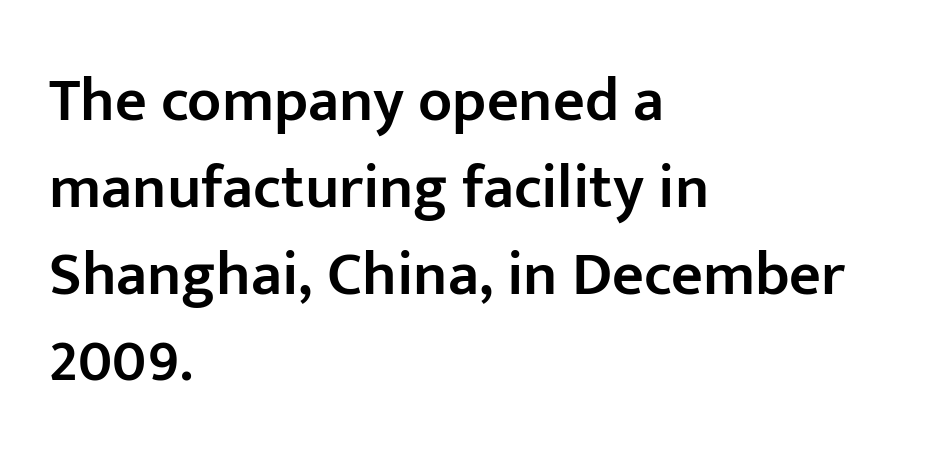
The image shows 62 px semibold sans-serif type, upright; set left-aligned, normal line spacing (1.4x), normal letter spacing, not underlined; low stroke contrast and a medium x-height.
